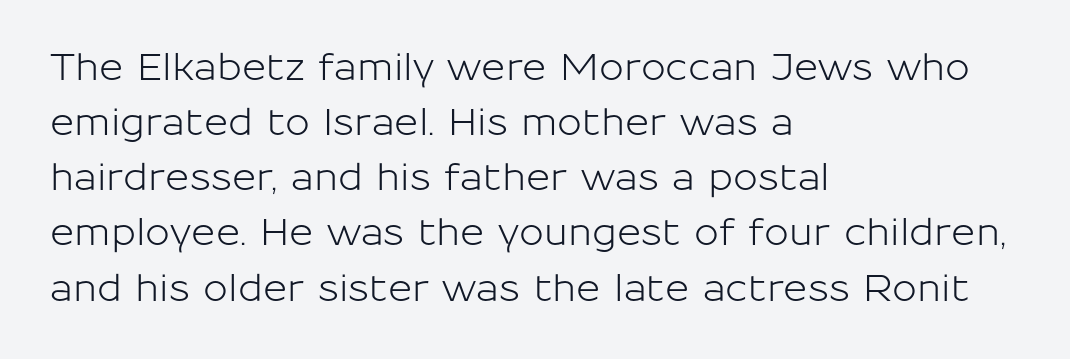
It's the straight-up-and-down kind of type. Interline gaps are of average width in this sample. Descenders hang freely into open space. In terms of letterform style, serifs are entirely absent.
